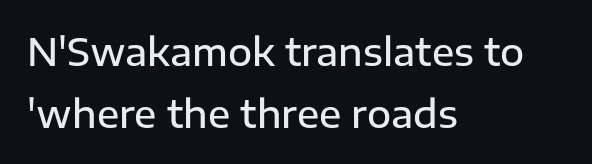
The image shows 37 px semibold sans-serif type, upright; set left-aligned, normal line spacing (1.67x), normal letter spacing, not underlined; low stroke contrast and a medium x-height.
